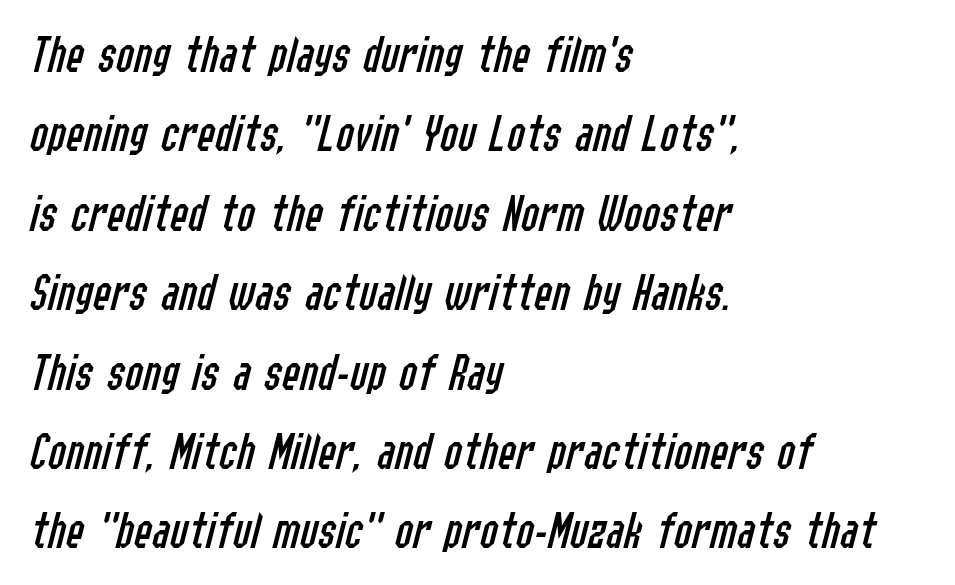
The image shows 54 px regular-weight, condensed type, italic (leaning right); set left-aligned, normal line spacing (1.47x), normal letter spacing, not underlined; low stroke contrast and a medium x-height.
